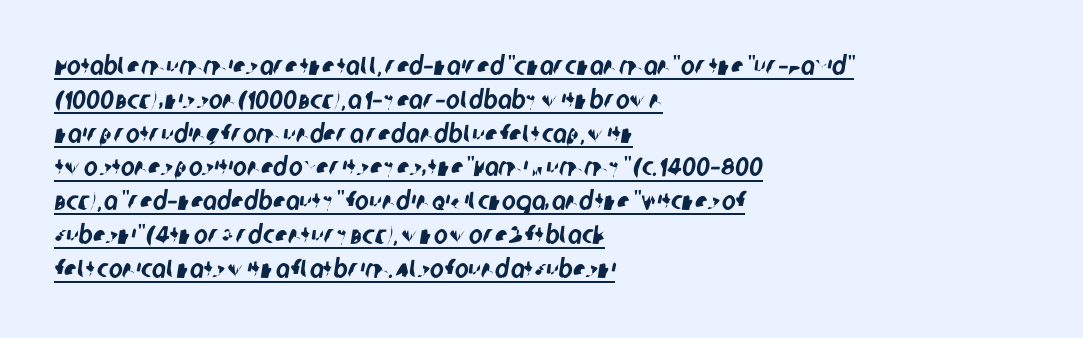
The image shows 26 px text type; set left-aligned, normal line spacing (1.3x), normal letter spacing, underlined.
